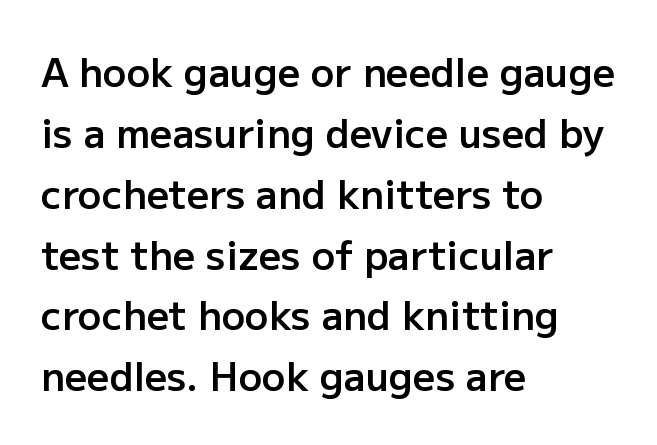
Q: Is the text bold? A: Semi-bold.
Q: Is the text italic (slanted)? A: No, it is upright.
Q: Is the typeface a serif or a sans-serif typeface? A: Sans-serif.
Q: Is the text underlined? A: No.
Q: How is the paragraph aligned? A: Left-aligned.
Q: Is the spacing between letters normal or unusually wide? A: Normal.
Q: Is the spacing between lines tight, normal or loose? A: Normal.
Q: Width (condensed, normal, or wide)? A: Normal.
Q: Stroke contrast? A: Low.
Q: x-height? A: Medium.
Q: Monospaced? A: No.
